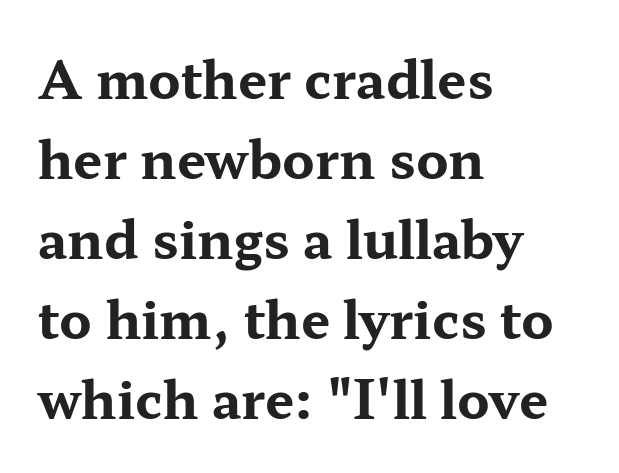
{"serif": "yes", "italic": "no", "bold": "yes", "weight": "bold", "width": "wide", "stroke_contrast": "medium", "x_height": "medium", "monospaced": "no", "underline": "no", "align": "left", "line_spacing": "normal", "line_spacing_ratio": 1.54, "letter_spacing": "normal", "letter_spacing_em": 0.0, "glyph_px": 52}
